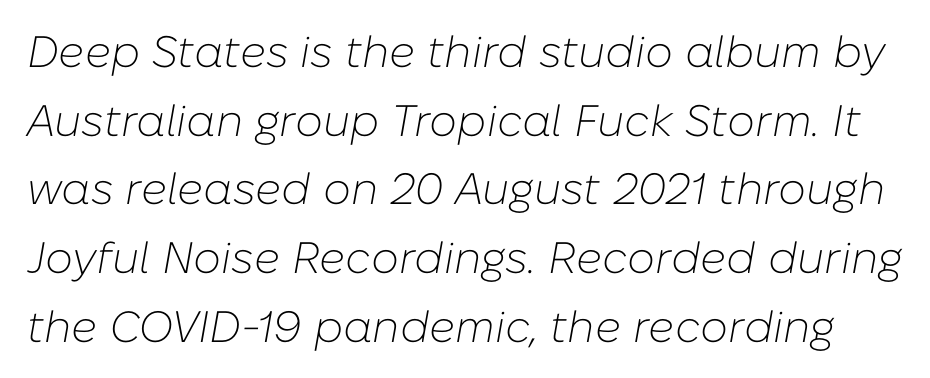
Summary of vertical rhythm: regular, with standard interline spacing. Notice how the stems are inclined rather than vertical — that's the hallmark of italics. The type is set solid horizontally, with unmodified tracking. Ink coverage per letter is moderate at most. Each letter keeps its own natural width here, so spacing adapts to shape.
